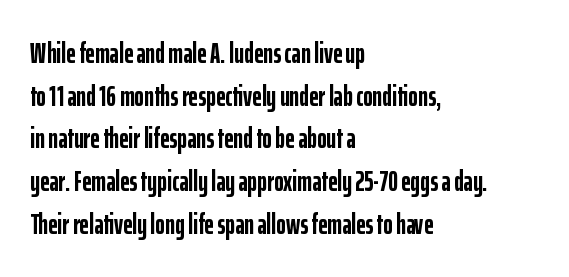
Q: Is the text bold? A: Yes.
Q: Is the text italic (slanted)? A: No, it is upright.
Q: Is the typeface a serif or a sans-serif typeface? A: Sans-serif.
Q: Is the text underlined? A: No.
Q: How is the paragraph aligned? A: Left-aligned.
Q: Is the spacing between letters normal or unusually wide? A: Normal.
Q: Is the spacing between lines tight, normal or loose? A: Normal.
Q: Width (condensed, normal, or wide)? A: Condensed.
Q: Stroke contrast? A: Low.
Q: x-height? A: Medium.
Q: Monospaced? A: No.
